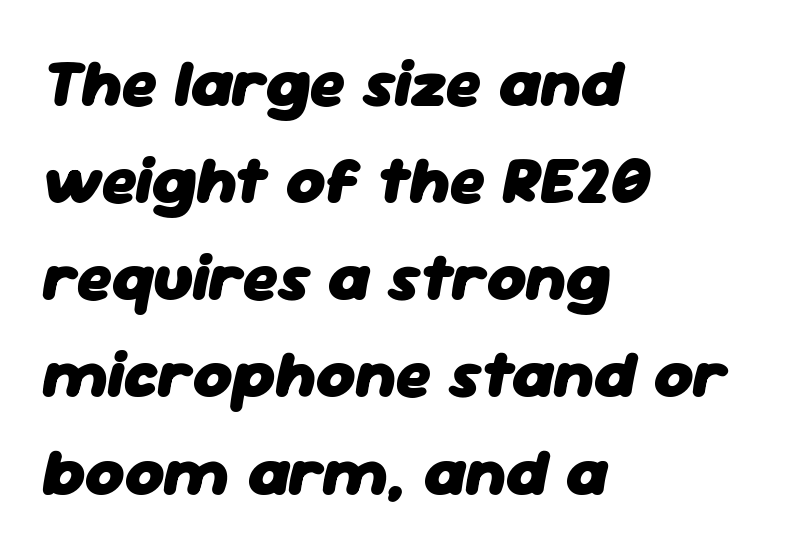
Words appear dense and cohesive because spacing is normal. The zone under the glyphs is completely vacant. Line beginnings align vertically; line endings do not. Its strokes are broad and dark, the hallmark of bold type. The typography opts for an oblique posture over an upright one. Think of a printed novel: that variable character pitch is what you see here.
